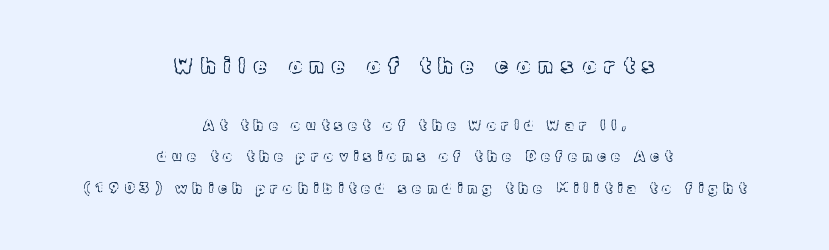
Q: Is the text italic (slanted)? A: No, it is upright.
Q: Is the text underlined? A: No.
Q: How is the paragraph aligned? A: Centered.
Q: Is the spacing between letters normal or unusually wide? A: Unusually wide.
Q: Is the spacing between lines tight, normal or loose? A: Loose.
Q: Which block of text is set in a larger size, the first (top) or the second (bottom)? A: The first (top) one.
